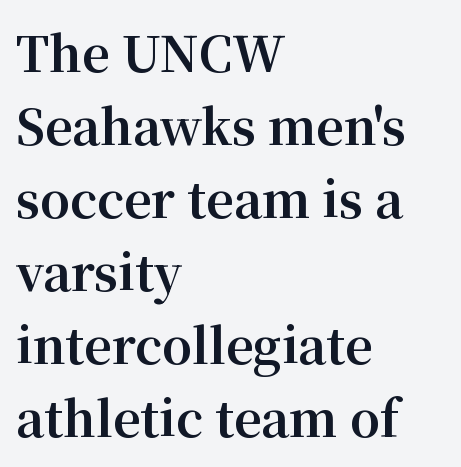
Q: Is the text bold? A: Yes.
Q: Is the text italic (slanted)? A: No, it is upright.
Q: Is the typeface a serif or a sans-serif typeface? A: Serif.
Q: Is the text underlined? A: No.
Q: How is the paragraph aligned? A: Left-aligned.
Q: Is the spacing between letters normal or unusually wide? A: Normal.
Q: Is the spacing between lines tight, normal or loose? A: Normal.
Q: Width (condensed, normal, or wide)? A: Normal.
Q: Stroke contrast? A: Medium.
Q: x-height? A: Medium.
Q: Monospaced? A: No.
